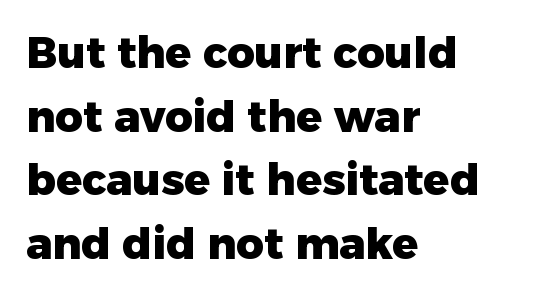
The image shows 43 px heavy sans-serif type, upright; set left-aligned, normal line spacing (1.48x), normal letter spacing, not underlined; low stroke contrast and a medium x-height.
